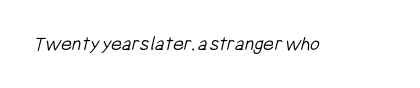
{"bold": "no", "underline": "no", "letter_spacing": "normal", "letter_spacing_em": 0.0, "glyph_px": 21}
